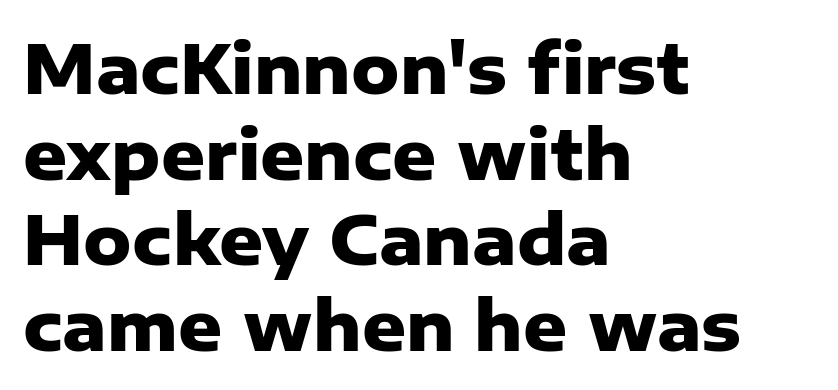
Q: Is the text bold? A: Yes.
Q: Is the text italic (slanted)? A: No, it is upright.
Q: Is the typeface a serif or a sans-serif typeface? A: Sans-serif.
Q: Is the text underlined? A: No.
Q: How is the paragraph aligned? A: Left-aligned.
Q: Is the spacing between letters normal or unusually wide? A: Normal.
Q: Is the spacing between lines tight, normal or loose? A: Normal.
Q: Width (condensed, normal, or wide)? A: Normal.
Q: Stroke contrast? A: Low.
Q: x-height? A: Medium.
Q: Monospaced? A: No.
